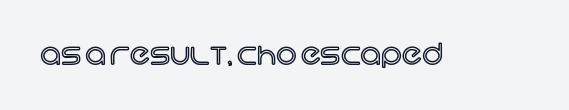
Q: Is the text italic (slanted)? A: No, it is upright.
Q: Is the text underlined? A: No.
Q: Is the spacing between letters normal or unusually wide? A: Normal.
Q: Width (condensed, normal, or wide)? A: Normal.
Q: x-height? A: Large.
Q: Monospaced? A: No.
